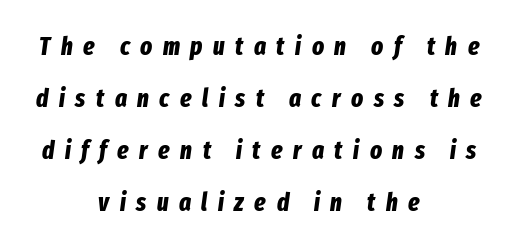
Slanted lettering throughout. The horizontal fit of the characters is loose and conspicuously gappy. Compared with a flush-left layout, this one balances lines on the center instead. Honestly, the rows look like they've been pulled way apart.
